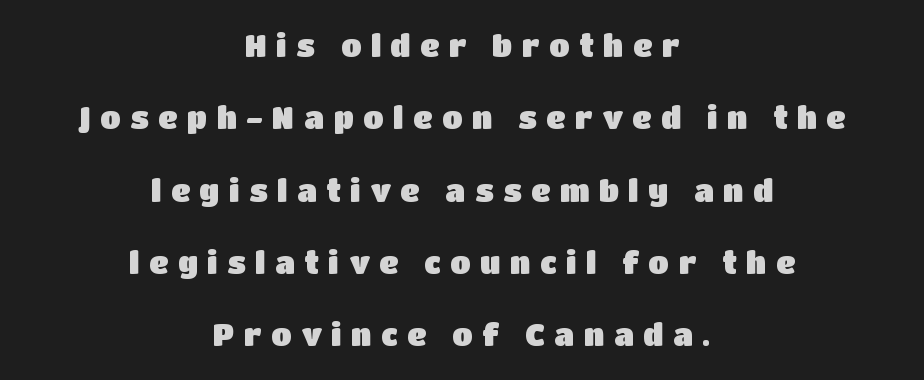
The image shows 30 px sans-serif type, upright; set centered, loose line spacing (2.41x), unusually wide letter spacing (+0.32 em), not underlined; low stroke contrast and a large x-height.
